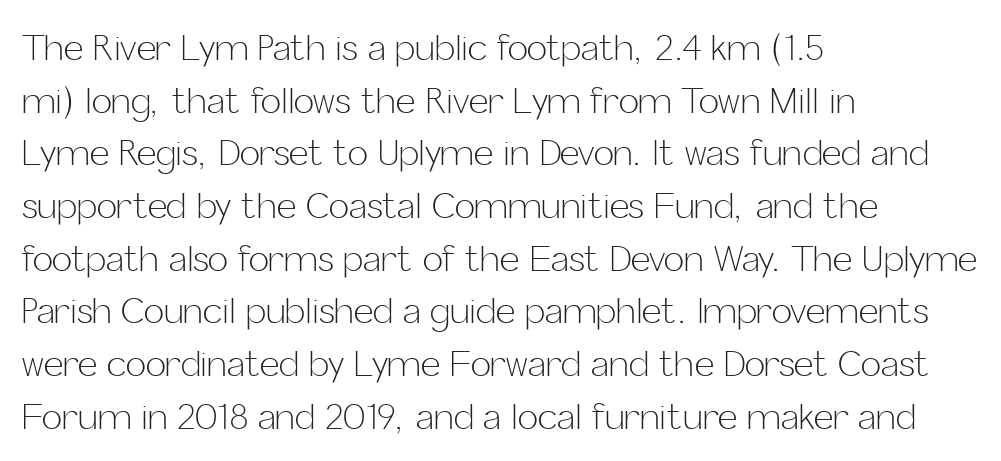
Posture: vertical. Vertical spacing — default. Unbolded letterforms with no extra heft. The paragraph has a hard left edge and a soft right edge. Is this a sans? Yes — the strokes have no serifs. Descenders are the only things crossing below the line.
